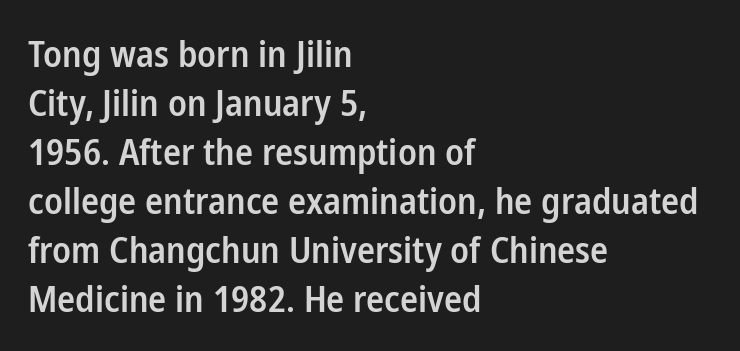
Q: Is the text bold? A: Semi-bold.
Q: Is the text italic (slanted)? A: No, it is upright.
Q: Is the typeface a serif or a sans-serif typeface? A: Sans-serif.
Q: Is the text underlined? A: No.
Q: How is the paragraph aligned? A: Left-aligned.
Q: Is the spacing between letters normal or unusually wide? A: Normal.
Q: Is the spacing between lines tight, normal or loose? A: Normal.
Q: Width (condensed, normal, or wide)? A: Condensed.
Q: Stroke contrast? A: Low.
Q: x-height? A: Medium.
Q: Monospaced? A: No.
